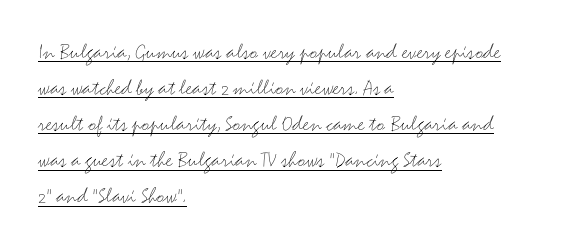
The rendering uses the underline text-decoration. Stems here are at most as thick as an everyday book face. The rag falls on the right side of this text block.
